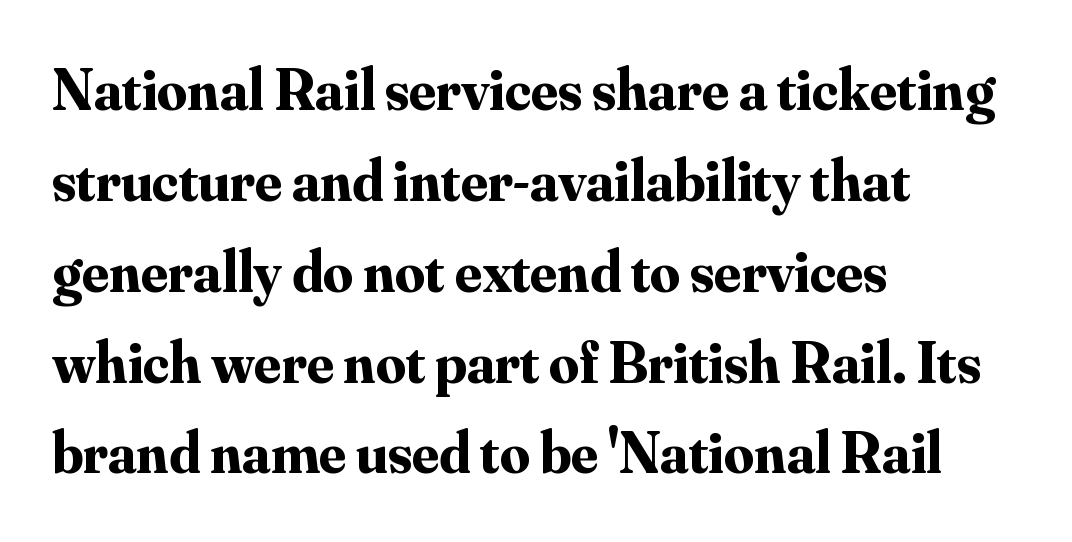
Q: Is the text bold? A: Yes.
Q: Is the text italic (slanted)? A: No, it is upright.
Q: Is the typeface a serif or a sans-serif typeface? A: Serif.
Q: Is the text underlined? A: No.
Q: How is the paragraph aligned? A: Left-aligned.
Q: Is the spacing between letters normal or unusually wide? A: Normal.
Q: Is the spacing between lines tight, normal or loose? A: Normal.
Q: Width (condensed, normal, or wide)? A: Normal.
Q: Stroke contrast? A: Medium.
Q: x-height? A: Small.
Q: Monospaced? A: No.
